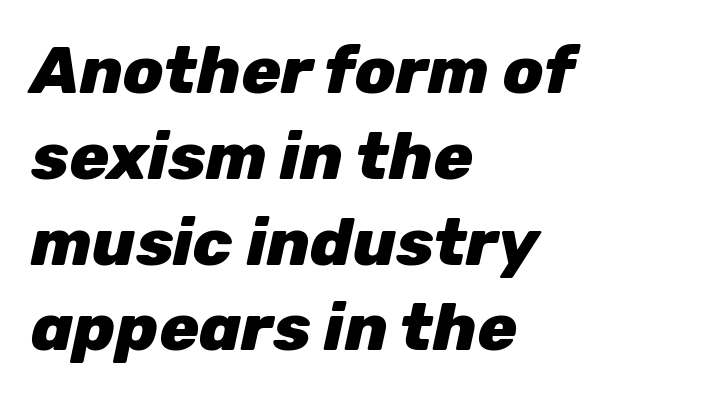
Q: Is the text bold? A: Yes.
Q: Is the text italic (slanted)? A: Yes, it leans right by about 12 degrees.
Q: Is the text underlined? A: No.
Q: How is the paragraph aligned? A: Left-aligned.
Q: Is the spacing between letters normal or unusually wide? A: Normal.
Q: Is the spacing between lines tight, normal or loose? A: Normal.
Q: Width (condensed, normal, or wide)? A: Normal.
Q: Stroke contrast? A: Low.
Q: x-height? A: Medium.
Q: Monospaced? A: No.
